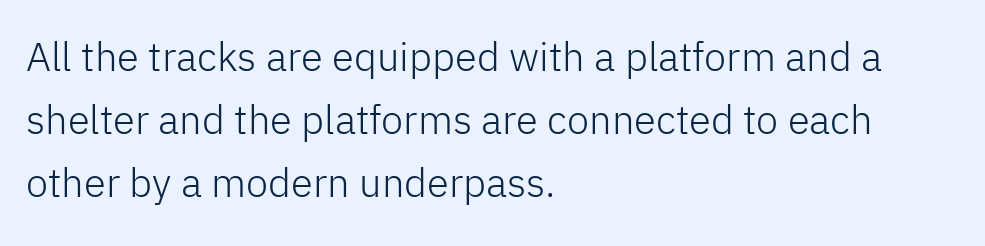
Q: Is the text bold? A: No.
Q: Is the text italic (slanted)? A: No, it is upright.
Q: Is the typeface a serif or a sans-serif typeface? A: Sans-serif.
Q: Is the text underlined? A: No.
Q: How is the paragraph aligned? A: Left-aligned.
Q: Is the spacing between letters normal or unusually wide? A: Normal.
Q: Is the spacing between lines tight, normal or loose? A: Normal.
Q: Width (condensed, normal, or wide)? A: Normal.
Q: Stroke contrast? A: Low.
Q: x-height? A: Medium.
Q: Monospaced? A: No.
